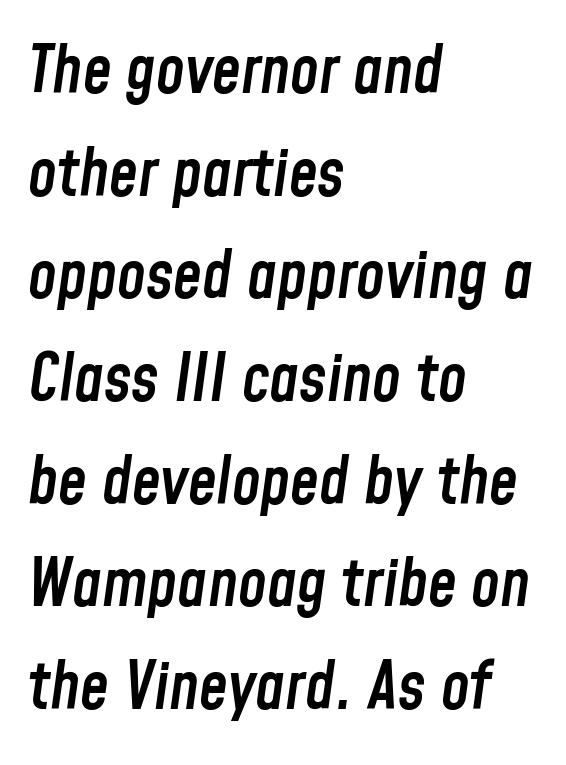
Do the characters align in a grid? No, the font is proportional. Observe the ordinary spacing: letters are neighbours, not strangers. In terms of weight, the rendering is demibold, just under bold. A bare baseline throughout the passage.
